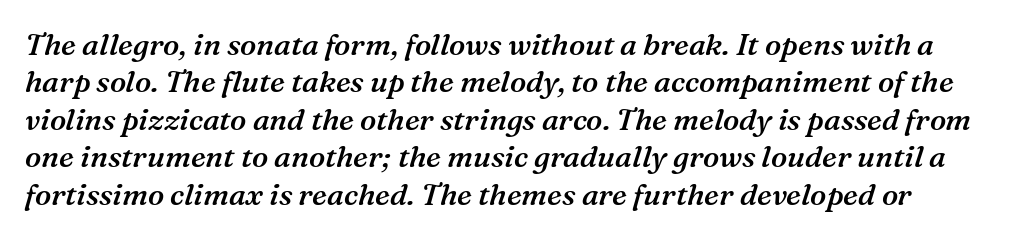
The typesetting leans somewhat heavy: a semibold. The letters are slanted; this is an italic face. Evenly set lines give the paragraph a standard silhouette. Spacing between characters is what you'd get straight out of the box.
